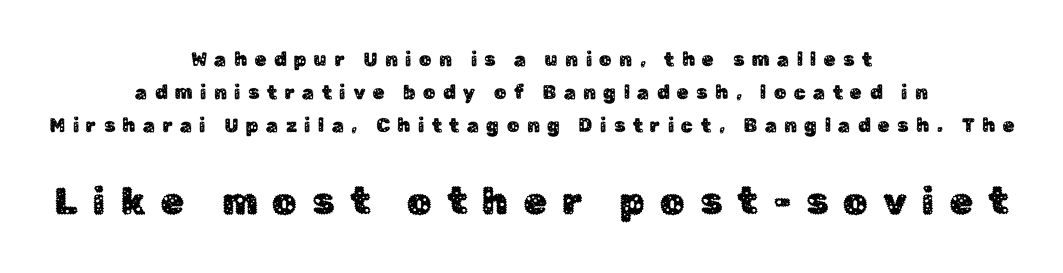
The image shows 38 px sans-serif type, upright; set centered, line spacing 1.75x, unusually wide letter spacing (+0.4 em), not underlined; the second (bottom) block is 2.0x larger; low stroke contrast and a medium x-height.
